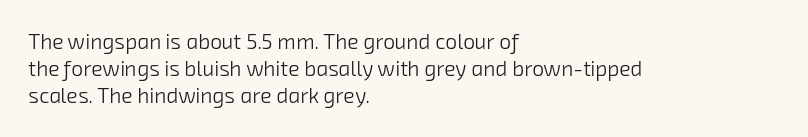
The image shows 21 px text type; set left-aligned, normal line spacing (1.29x), normal letter spacing, not underlined.
